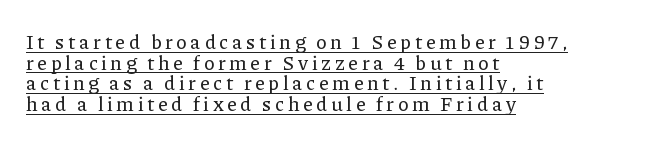
Q: Is the text italic (slanted)? A: No, it is upright.
Q: Is the text underlined? A: Yes.
Q: How is the paragraph aligned? A: Left-aligned.
Q: Is the spacing between lines tight, normal or loose? A: Tight.
